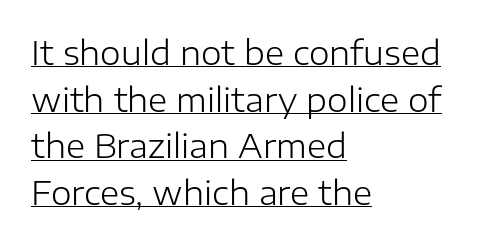
The lines are quadded left. The rendering shows plain stroke endings on the letterforms — a sans-serif design. Leading matches the norm, producing a regular column. Note the varied advance widths — an 'i' is clearly narrower than an 'm'.
